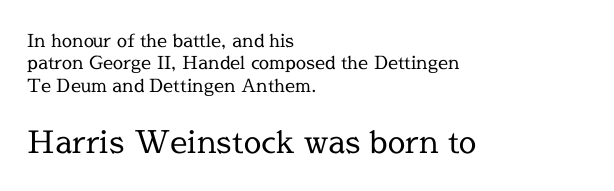
The font sits on the lighter half of the weight spectrum, regular included. Serif or sans? Serif — the stroke terminals have little feet. The letters in the lower block stand taller than those in the block above. Compared with a centered layout, this one pins lines to the left instead. Spacing verdict: proportional, widths tailored to each character. The words here are not underlined.
